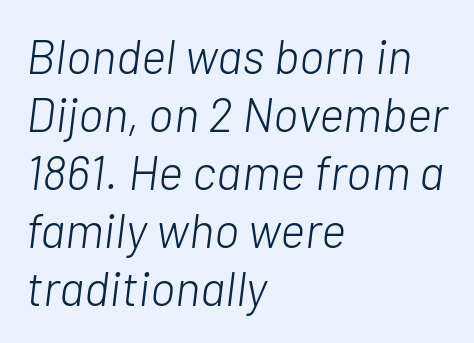
There's an unmistakable incline to the writing here. Here the glyphs are tracked normally, forming tight word shapes. Heaviness? Minimal to ordinary, like unemphasized prose. The words here are not underlined.
